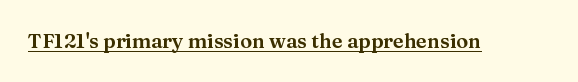
Q: Is the text italic (slanted)? A: No, it is upright.
Q: Is the text underlined? A: Yes.
Q: Is the spacing between letters normal or unusually wide? A: Normal.
